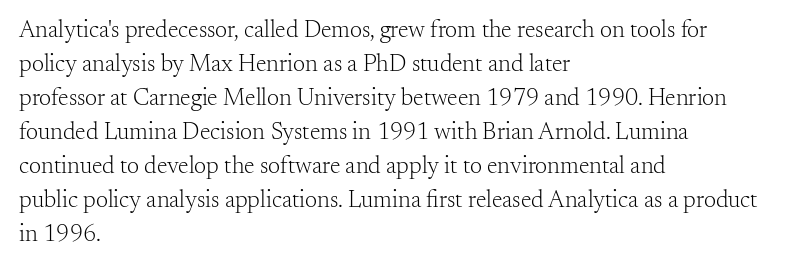
Q: Is the text bold? A: No.
Q: Is the text italic (slanted)? A: No, it is upright.
Q: Is the text underlined? A: No.
Q: How is the paragraph aligned? A: Left-aligned.
Q: Is the spacing between letters normal or unusually wide? A: Normal.
Q: Is the spacing between lines tight, normal or loose? A: Normal.
